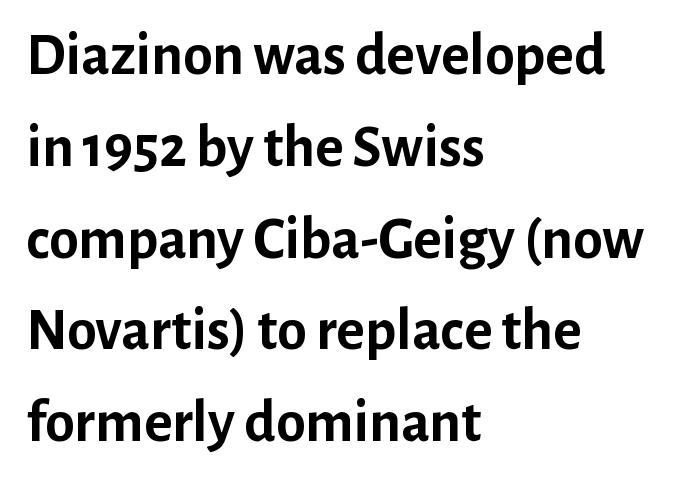
Glyph-to-glyph distance matches everyday printed text. Short and long lines alike share a common starting point at left. Compared with an ordinary text face, these strokes are far heavier — a full bold. Quick note: not italic, upright.
